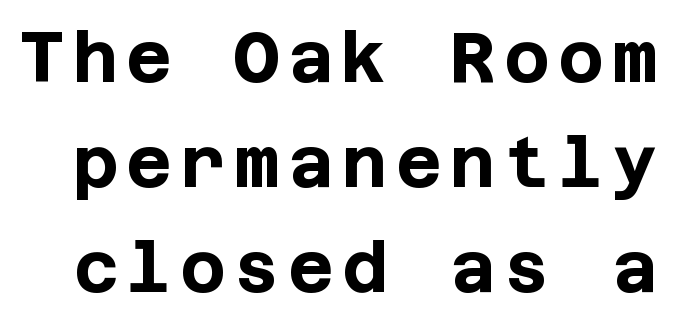
{"serif": "no", "italic": "no", "bold": "yes", "weight": "bold", "width": "normal", "stroke_contrast": "low", "x_height": "large", "underline": "no", "line_spacing": "normal", "line_spacing_ratio": 1.5, "glyph_px": 70}
